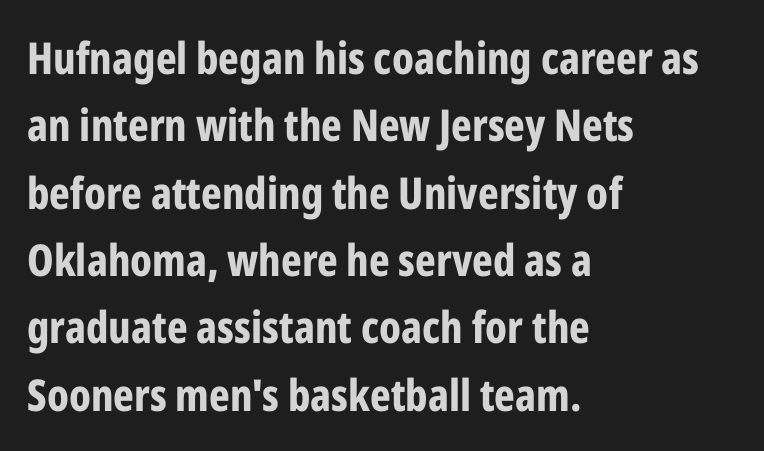
{"serif": "no", "italic": "no", "bold": "yes", "weight": "bold", "width": "condensed", "stroke_contrast": "low", "x_height": "medium", "monospaced": "no", "underline": "no", "align": "left", "line_spacing": "normal", "line_spacing_ratio": 1.53, "letter_spacing": "normal", "letter_spacing_em": 0.0, "glyph_px": 44}
